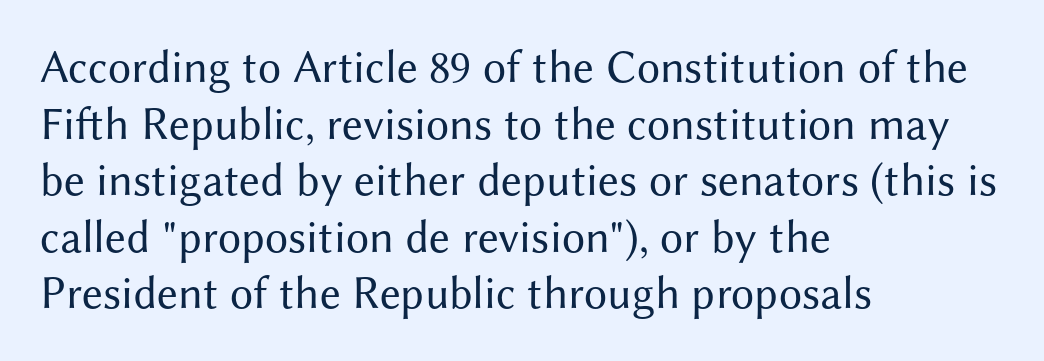
The image shows 46 px regular-weight sans-serif type, upright; set left-aligned, line spacing 1.23x, normal letter spacing, not underlined; medium stroke contrast and a medium x-height.
